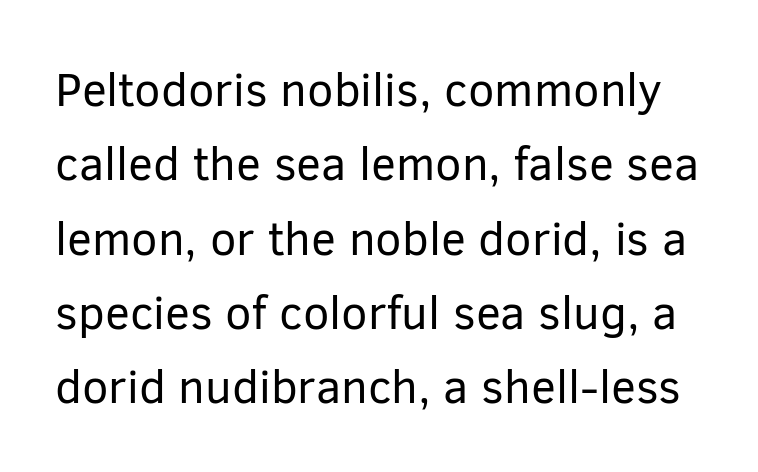
Q: Is the text bold? A: No.
Q: Is the text italic (slanted)? A: No, it is upright.
Q: Is the typeface a serif or a sans-serif typeface? A: Sans-serif.
Q: Is the text underlined? A: No.
Q: Is the spacing between letters normal or unusually wide? A: Normal.
Q: Is the spacing between lines tight, normal or loose? A: Normal.
Q: Width (condensed, normal, or wide)? A: Normal.
Q: Stroke contrast? A: Low.
Q: x-height? A: Medium.
Q: Monospaced? A: No.
